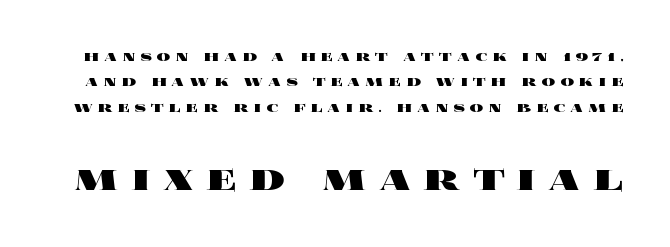
Q: Is the text bold? A: Yes.
Q: Is the text italic (slanted)? A: No, it is upright.
Q: Is the text underlined? A: No.
Q: Is the spacing between letters normal or unusually wide? A: Unusually wide.
Q: Is the spacing between lines tight, normal or loose? A: Normal.
Q: Which block of text is set in a larger size, the first (top) or the second (bottom)? A: The second (bottom) one.
Q: Width (condensed, normal, or wide)? A: Wide.
Q: x-height? A: Large.
Q: Monospaced? A: No.
